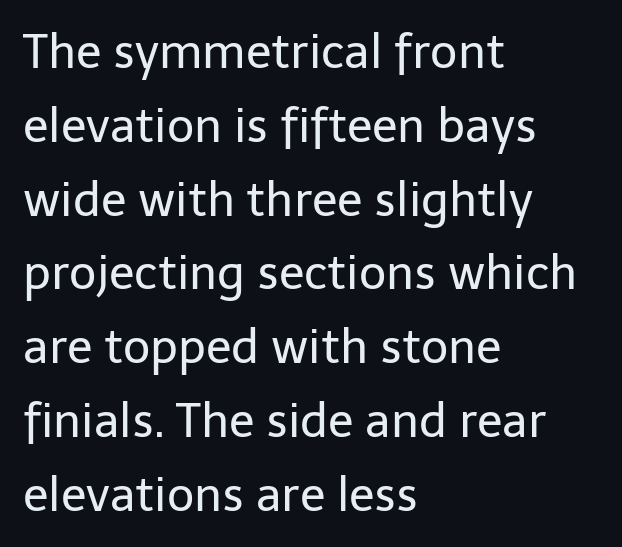
{"serif": "no", "italic": "no", "bold": "no", "weight": "regular", "width": "normal", "stroke_contrast": "low", "x_height": "medium", "monospaced": "no", "underline": "no", "align": "left", "line_spacing": "normal", "line_spacing_ratio": 1.57, "letter_spacing": "normal", "letter_spacing_em": 0.0, "glyph_px": 47}
